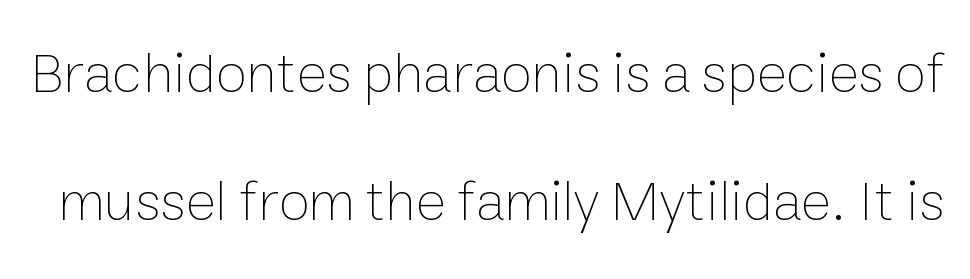
The image shows 57 px thin type, upright; set loose line spacing (2.24x), normal letter spacing, not underlined; low stroke contrast and a medium x-height.
